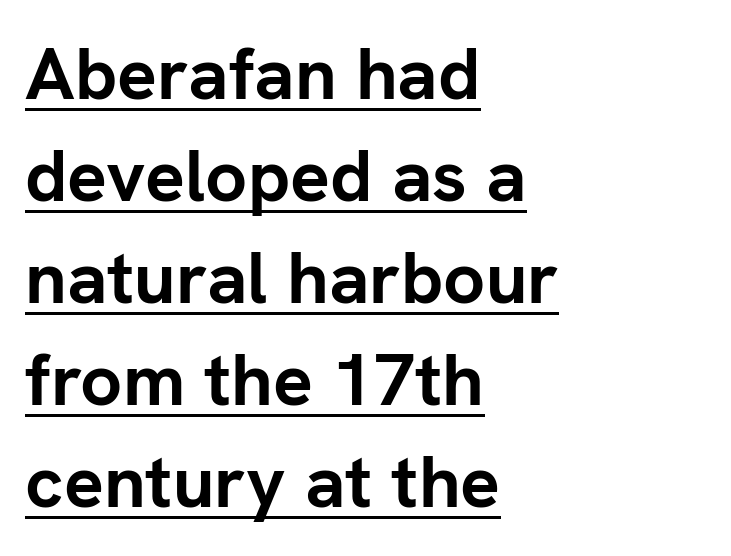
Is this a fixed-width face? No — the glyphs have proportional, varying widths. Heft: maximum for text — a bold. The font family rendered here belongs to the sans-serif group. In designer terms, the underline attribute is active on this setting. The vertical gap from one line to the next is medium. Look at the tracking — it's just the regular setting, nothing added.
